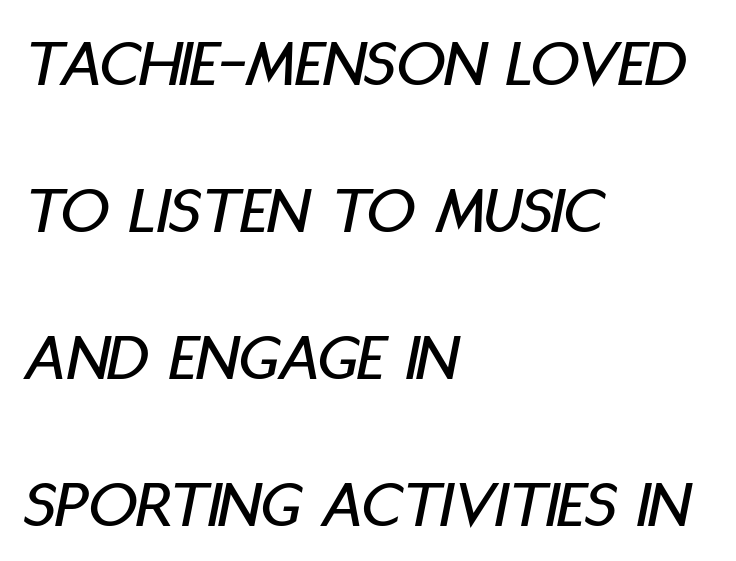
The image shows 68 px condensed type, italic (leaning right); set left-aligned, loose line spacing (2.16x), normal letter spacing, not underlined; low stroke contrast and a large x-height.
